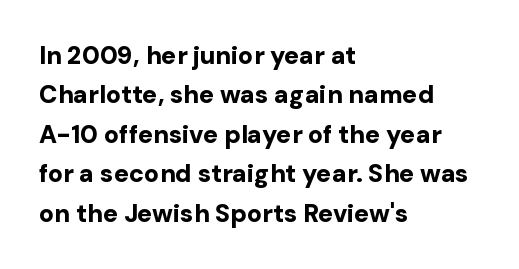
Evenly set lines give the paragraph a standard silhouette. Glance below the letters and you will spot only blank space. Typeset ragged right — the left edge is the straight one. This sample uses plain, unmodified letter spacing. Style check: upright. I'd describe the lettering as bold — thick and assertive.
